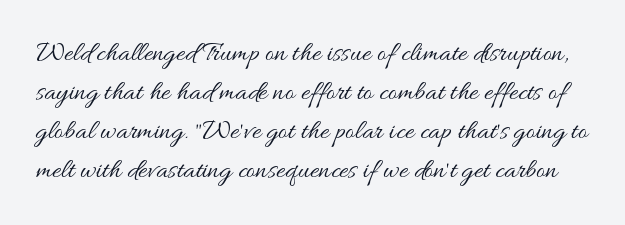
Vertical stems look standard width or narrower in stroke. Is this a fixed-width face? No — the glyphs have proportional, varying widths. What stands out about the letter spacing? Nothing — it is the standard amount. Only glyphs here, with clear space below each row. Rows of type keep a routine distance in the vertical direction.
